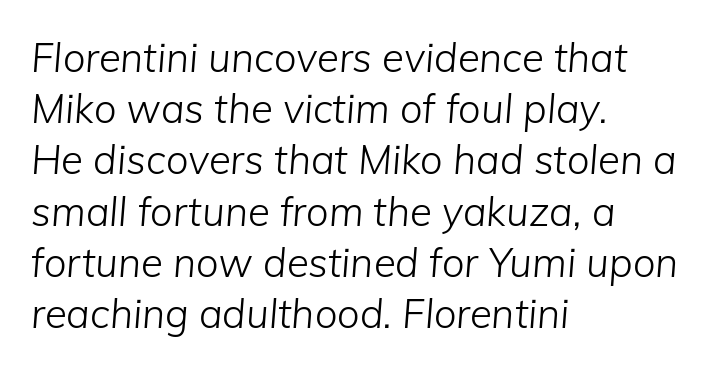
Italic? Definitely — the glyphs are oblique. Note the varied advance widths — an 'i' is clearly narrower than an 'm'. This sample is left-justified, so line endings fall wherever the words run out. Think standard paragraph weight, or any step lighter than that.
